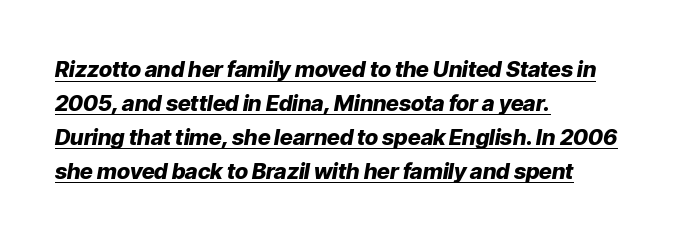
Q: Is the text bold? A: Yes.
Q: Is the text italic (slanted)? A: Yes, it leans right by about 9 degrees.
Q: Is the text underlined? A: Yes.
Q: How is the paragraph aligned? A: Left-aligned.
Q: Is the spacing between letters normal or unusually wide? A: Normal.
Q: Is the spacing between lines tight, normal or loose? A: Normal.
